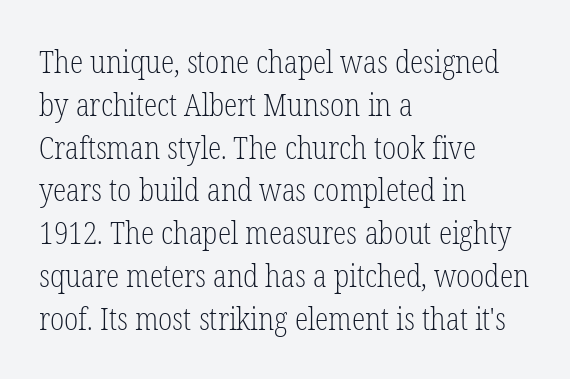
The glyphs in this specimen are seriffed. Weight: regular or lighter. Spacing verdict: proportional, widths tailored to each character. In terms of leading, this rendering sits right in the middle. The font's upright variant was chosen for this text. The zone under the glyphs is completely vacant.
